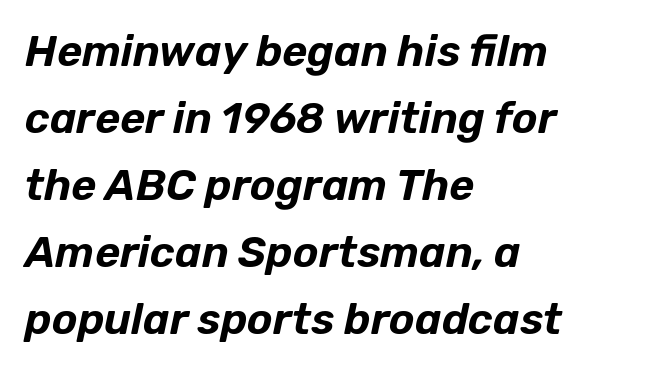
{"italic": "yes", "lean": "right", "slant_degrees": 12, "width": "normal", "stroke_contrast": "low", "x_height": "medium", "monospaced": "no", "underline": "no", "align": "left", "line_spacing": "normal", "line_spacing_ratio": 1.56, "letter_spacing": "normal", "letter_spacing_em": 0.0, "glyph_px": 43}
